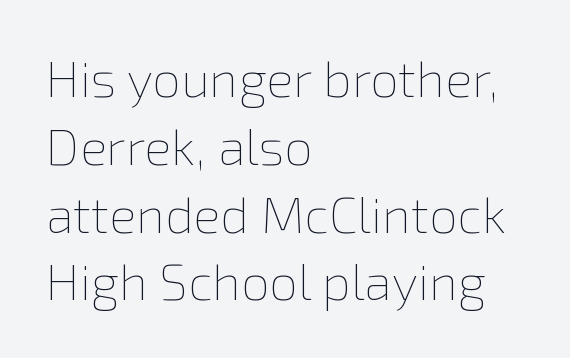
The paragraph shown leans on its left margin. Tracking here is standard; glyphs follow each other at the usual distance. The axis of the letterforms is exactly vertical. Type without underlining.
